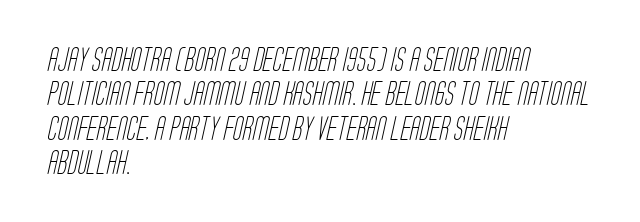
Q: Is the text bold? A: No.
Q: Is the text underlined? A: No.
Q: How is the paragraph aligned? A: Left-aligned.
Q: Is the spacing between letters normal or unusually wide? A: Normal.
Q: Is the spacing between lines tight, normal or loose? A: Normal.
